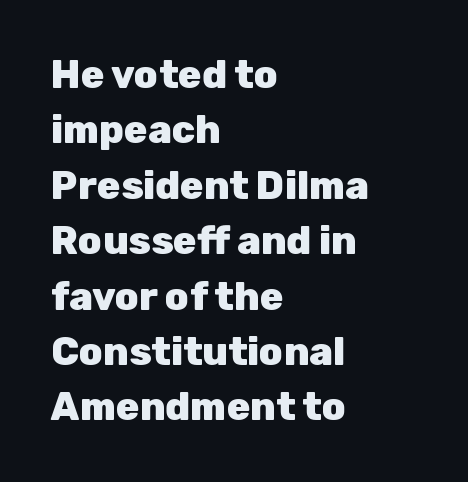
{"serif": "no", "italic": "no", "bold": "yes", "weight": "heavy", "width": "normal", "stroke_contrast": "low", "x_height": "medium", "monospaced": "no", "underline": "no", "align": "left", "line_spacing": "normal", "line_spacing_ratio": 1.42, "letter_spacing": "normal", "letter_spacing_em": 0.0, "glyph_px": 39}
